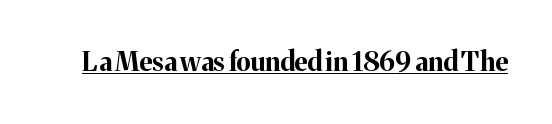
The image shows 26 px bold type, upright; set normal letter spacing, underlined.
